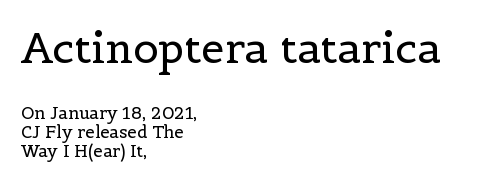
{"serif": "yes", "italic": "no", "bold": "no", "weight": "regular", "width": "normal", "x_height": "medium", "monospaced": "no", "underline": "no", "align": "left", "line_spacing": "tight", "line_spacing_ratio": 1.12, "letter_spacing": "normal", "letter_spacing_em": 0.0, "larger_block": "first", "size_ratio": 2.47, "glyph_px": 42}
